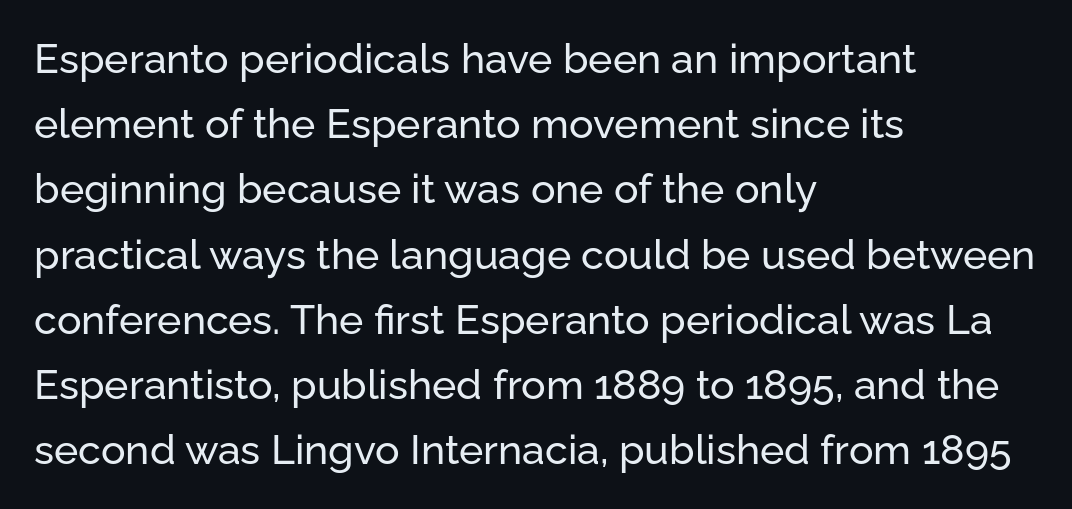
The image shows 41 px sans-serif type, upright; set left-aligned, normal line spacing (1.59x), normal letter spacing, not underlined; low stroke contrast and a medium x-height.
